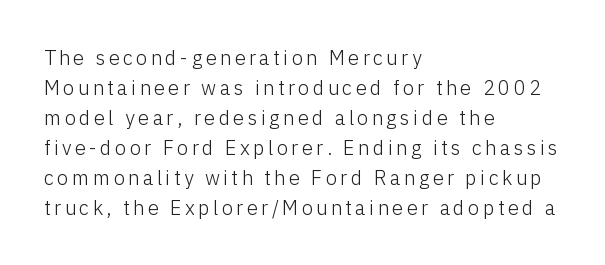
The image shows 20 px text type, upright; set left-aligned, normal line spacing (1.5x), not underlined.
